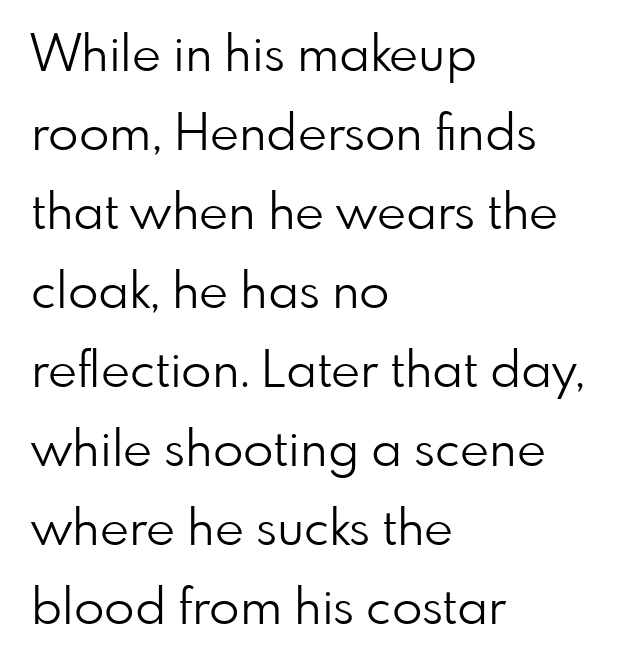
Q: Is the text bold? A: No.
Q: Is the text italic (slanted)? A: No, it is upright.
Q: Is the typeface a serif or a sans-serif typeface? A: Sans-serif.
Q: Is the text underlined? A: No.
Q: How is the paragraph aligned? A: Left-aligned.
Q: Is the spacing between letters normal or unusually wide? A: Normal.
Q: Is the spacing between lines tight, normal or loose? A: Normal.
Q: Width (condensed, normal, or wide)? A: Normal.
Q: Stroke contrast? A: Low.
Q: x-height? A: Small.
Q: Monospaced? A: No.
